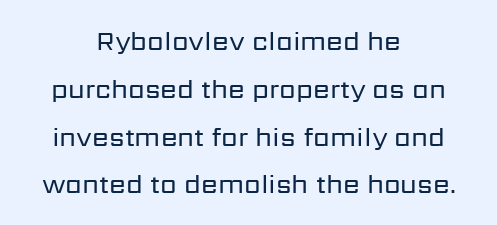
The image shows 27 px text type, upright; set centered, line spacing 1.77x, normal letter spacing, not underlined.
